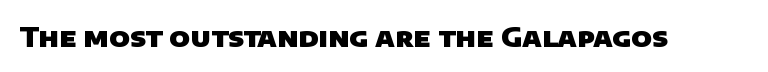
{"bold": "yes", "underline": "no", "letter_spacing": "normal", "letter_spacing_em": 0.0, "glyph_px": 27}
